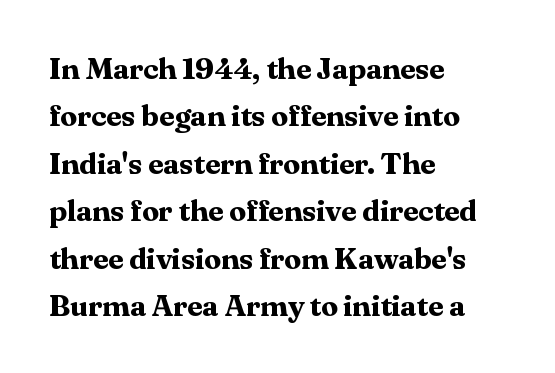
Q: Is the text bold? A: Yes.
Q: Is the text italic (slanted)? A: No, it is upright.
Q: Is the typeface a serif or a sans-serif typeface? A: Serif.
Q: Is the text underlined? A: No.
Q: How is the paragraph aligned? A: Left-aligned.
Q: Is the spacing between letters normal or unusually wide? A: Normal.
Q: Is the spacing between lines tight, normal or loose? A: Normal.
Q: Width (condensed, normal, or wide)? A: Normal.
Q: Stroke contrast? A: Medium.
Q: x-height? A: Medium.
Q: Monospaced? A: No.
